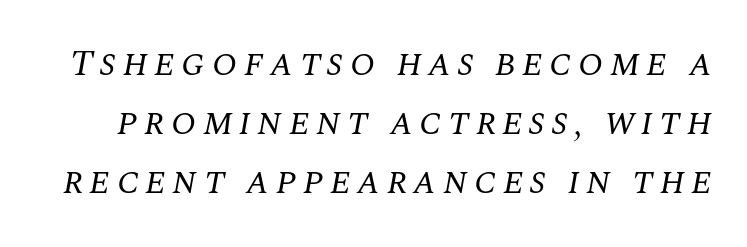
Q: Is the text bold? A: No.
Q: Is the text italic (slanted)? A: Yes, it leans right by about 10 degrees.
Q: Is the typeface a serif or a sans-serif typeface? A: Serif.
Q: Is the text underlined? A: No.
Q: Is the spacing between lines tight, normal or loose? A: Normal.
Q: Width (condensed, normal, or wide)? A: Normal.
Q: Stroke contrast? A: Medium.
Q: x-height? A: Large.
Q: Monospaced? A: No.
